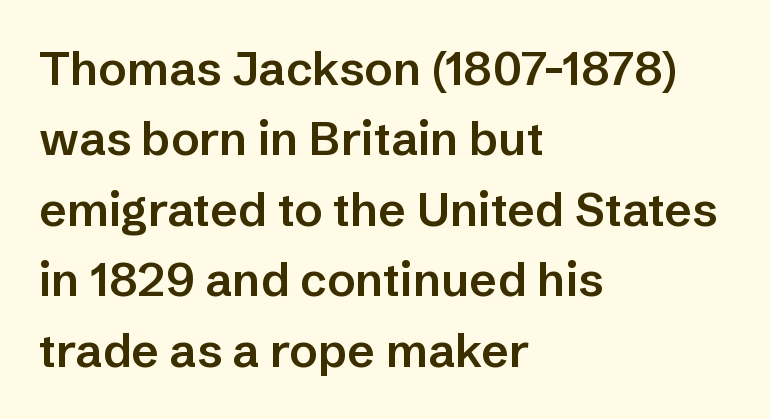
{"serif": "no", "italic": "no", "bold": "semi", "weight": "semibold", "width": "normal", "stroke_contrast": "low", "x_height": "medium", "monospaced": "no", "underline": "no", "align": "left", "line_spacing": "normal", "line_spacing_ratio": 1.5, "letter_spacing": "normal", "letter_spacing_em": 0.0, "glyph_px": 47}
